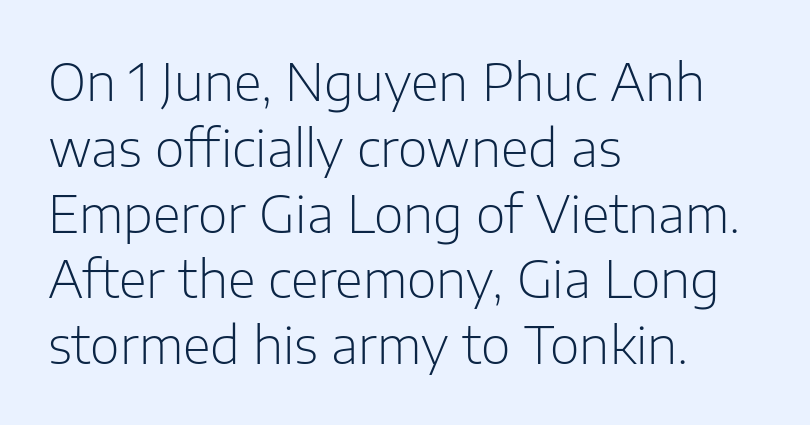
Q: Is the text bold? A: No.
Q: Is the text italic (slanted)? A: No, it is upright.
Q: Is the typeface a serif or a sans-serif typeface? A: Sans-serif.
Q: Is the text underlined? A: No.
Q: How is the paragraph aligned? A: Left-aligned.
Q: Is the spacing between letters normal or unusually wide? A: Normal.
Q: Is the spacing between lines tight, normal or loose? A: Normal.
Q: Width (condensed, normal, or wide)? A: Normal.
Q: Stroke contrast? A: Low.
Q: x-height? A: Medium.
Q: Monospaced? A: No.
